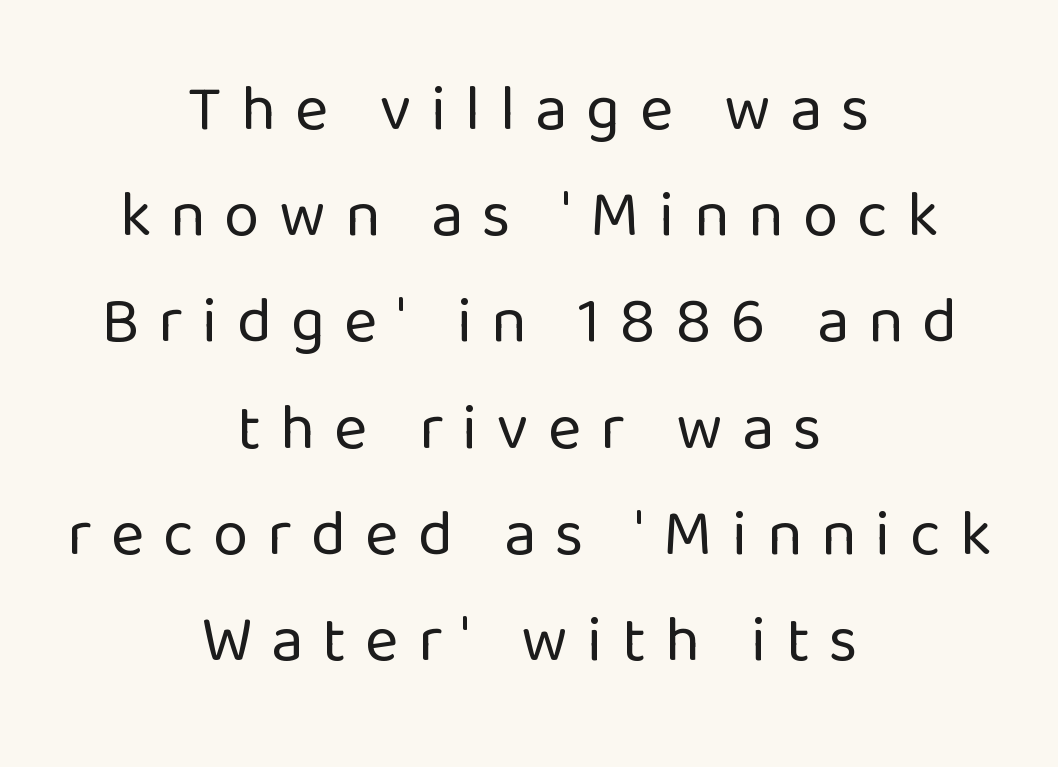
Q: Is the text bold? A: No.
Q: Is the text italic (slanted)? A: No, it is upright.
Q: Is the typeface a serif or a sans-serif typeface? A: Sans-serif.
Q: Is the text underlined? A: No.
Q: How is the paragraph aligned? A: Centered.
Q: Is the spacing between letters normal or unusually wide? A: Unusually wide.
Q: Is the spacing between lines tight, normal or loose? A: Normal.
Q: Width (condensed, normal, or wide)? A: Normal.
Q: Stroke contrast? A: Low.
Q: x-height? A: Medium.
Q: Monospaced? A: No.
